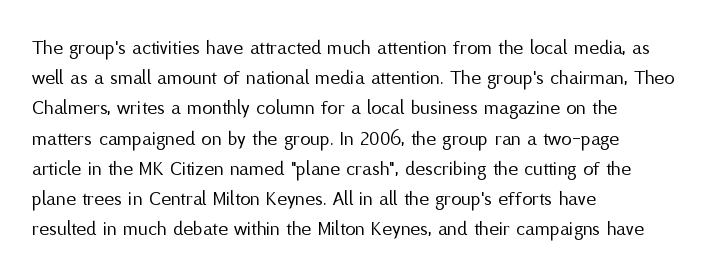
{"italic": "no", "bold": "no", "underline": "no", "align": "left", "line_spacing": "normal", "line_spacing_ratio": 1.44, "letter_spacing": "normal", "letter_spacing_em": 0.0, "glyph_px": 21}
